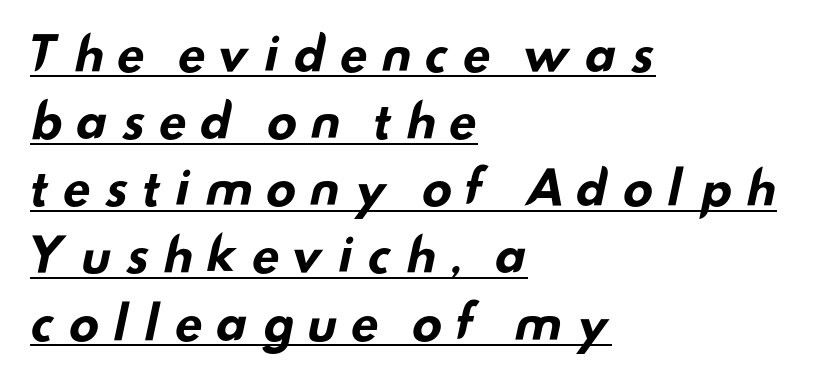
Q: Is the text bold? A: Yes.
Q: Is the typeface a serif or a sans-serif typeface? A: Sans-serif.
Q: Is the text underlined? A: Yes.
Q: How is the paragraph aligned? A: Left-aligned.
Q: Is the spacing between letters normal or unusually wide? A: Unusually wide.
Q: Is the spacing between lines tight, normal or loose? A: Normal.
Q: Width (condensed, normal, or wide)? A: Wide.
Q: Stroke contrast? A: Low.
Q: x-height? A: Small.
Q: Monospaced? A: No.
